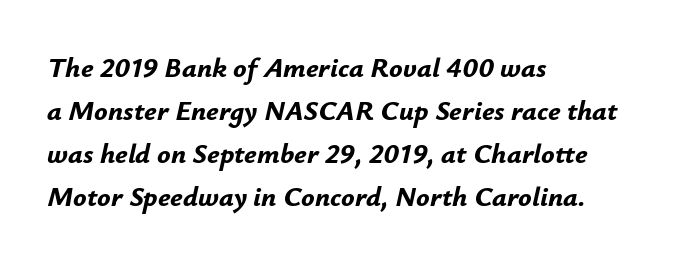
Q: Is the text bold? A: Yes.
Q: Is the text italic (slanted)? A: Yes, it leans right by about 12 degrees.
Q: Is the text underlined? A: No.
Q: How is the paragraph aligned? A: Left-aligned.
Q: Is the spacing between letters normal or unusually wide? A: Normal.
Q: Is the spacing between lines tight, normal or loose? A: Normal.
Q: Width (condensed, normal, or wide)? A: Normal.
Q: Stroke contrast? A: Low.
Q: x-height? A: Small.
Q: Monospaced? A: No.
